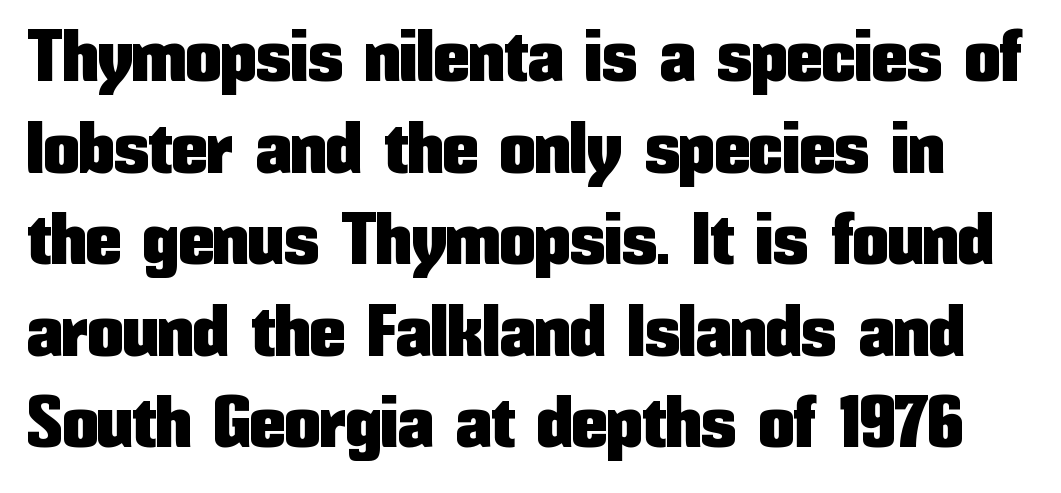
{"serif": "no", "italic": "no", "width": "condensed", "stroke_contrast": "low", "x_height": "medium", "monospaced": "no", "underline": "no", "line_spacing": "normal", "line_spacing_ratio": 1.29, "letter_spacing": "normal", "letter_spacing_em": 0.0, "glyph_px": 71}
